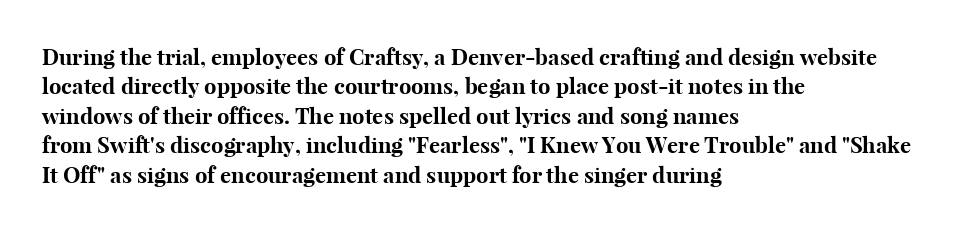
{"italic": "no", "bold": "yes", "underline": "no", "align": "left", "line_spacing": "normal", "line_spacing_ratio": 1.34, "letter_spacing": "normal", "letter_spacing_em": 0.0, "glyph_px": 22}
